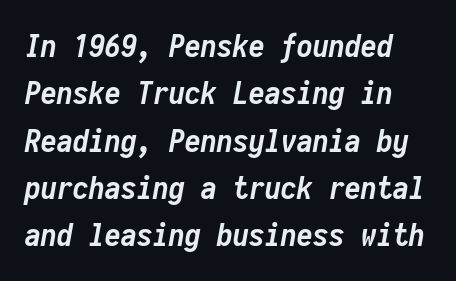
{"italic": "yes", "lean": "right", "slant_degrees": 10, "bold": "yes", "weight": "semibold", "width": "condensed", "stroke_contrast": "low", "x_height": "medium", "monospaced": "yes", "underline": "no", "line_spacing": "normal", "line_spacing_ratio": 1.48, "letter_spacing": "normal", "letter_spacing_em": 0.0, "glyph_px": 32}
